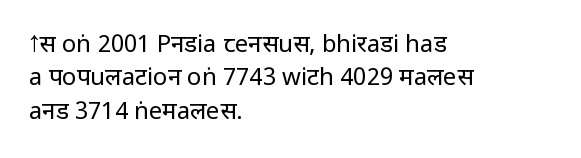
The image shows 24 px text type, upright; set left-aligned, normal line spacing (1.39x), normal letter spacing, not underlined.
